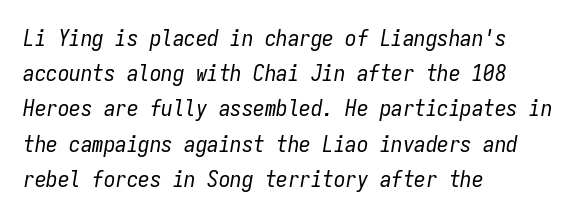
Looking at the ascenders, they clearly lean. A typesetter would call this leading conventional body-copy spacing. Words float on clear page, feet unadorned. Short note: letters normally spaced.
